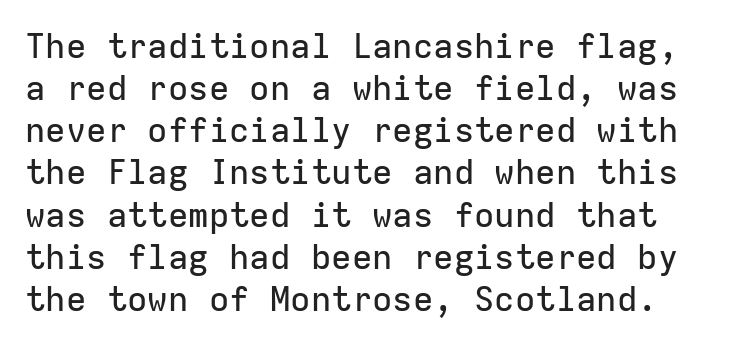
Rendered with straight, roman letterforms. This sample has the even, mechanical cadence of fixed-width lettering. Grotesque or geometric, the face here clearly has no serifs. Words appear dense and cohesive because spacing is normal.
